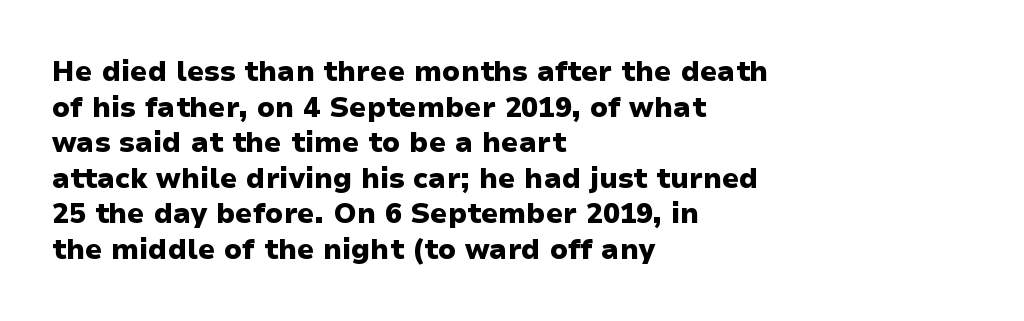
Q: Is the text bold? A: Yes.
Q: Is the text italic (slanted)? A: No, it is upright.
Q: Is the typeface a serif or a sans-serif typeface? A: Sans-serif.
Q: Is the text underlined? A: No.
Q: How is the paragraph aligned? A: Left-aligned.
Q: Is the spacing between letters normal or unusually wide? A: Normal.
Q: Is the spacing between lines tight, normal or loose? A: Normal.
Q: Width (condensed, normal, or wide)? A: Normal.
Q: Stroke contrast? A: Low.
Q: x-height? A: Medium.
Q: Monospaced? A: No.
